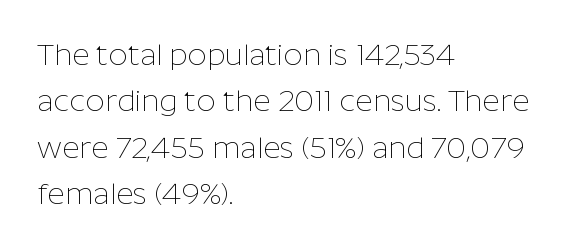
{"serif": "no", "italic": "no", "bold": "no", "weight": "thin", "width": "normal", "stroke_contrast": "low", "x_height": "medium", "monospaced": "no", "underline": "no", "align": "left", "line_spacing": "normal", "line_spacing_ratio": 1.55, "letter_spacing": "normal", "letter_spacing_em": 0.0, "glyph_px": 30}
